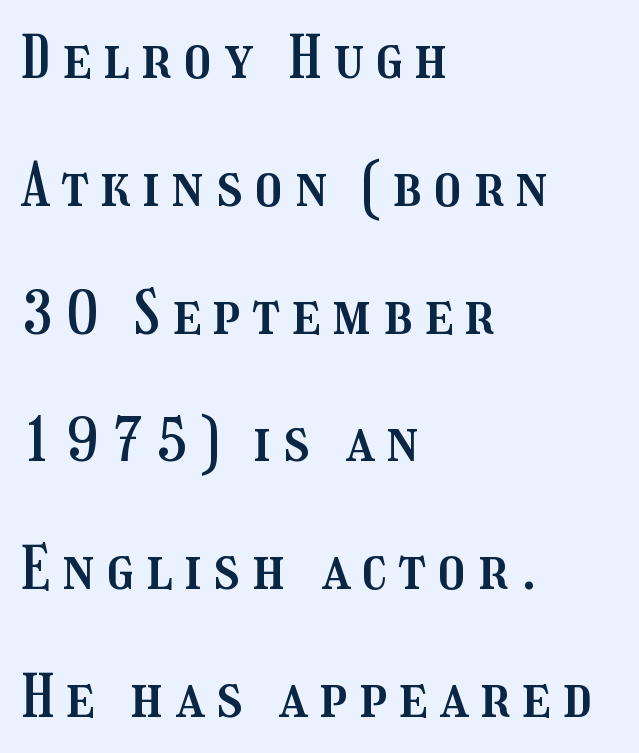
Q: Is the text italic (slanted)? A: No, it is upright.
Q: Is the text underlined? A: No.
Q: How is the paragraph aligned? A: Left-aligned.
Q: Is the spacing between letters normal or unusually wide? A: Unusually wide.
Q: Is the spacing between lines tight, normal or loose? A: Loose.
Q: Width (condensed, normal, or wide)? A: Condensed.
Q: Stroke contrast? A: Medium.
Q: x-height? A: Medium.
Q: Monospaced? A: No.
